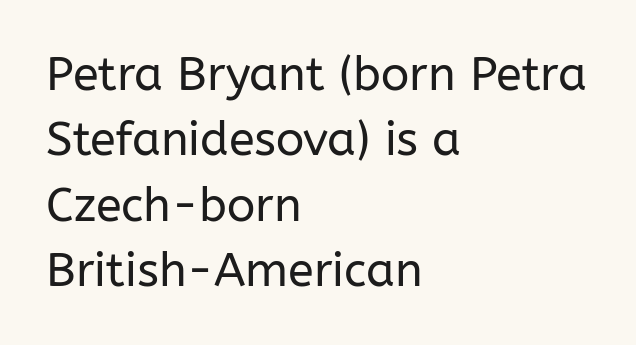
Q: Is the text bold? A: No.
Q: Is the text italic (slanted)? A: No, it is upright.
Q: Is the typeface a serif or a sans-serif typeface? A: Sans-serif.
Q: Is the text underlined? A: No.
Q: How is the paragraph aligned? A: Left-aligned.
Q: Is the spacing between letters normal or unusually wide? A: Normal.
Q: Is the spacing between lines tight, normal or loose? A: Normal.
Q: Width (condensed, normal, or wide)? A: Normal.
Q: Stroke contrast? A: Low.
Q: x-height? A: Medium.
Q: Monospaced? A: No.
